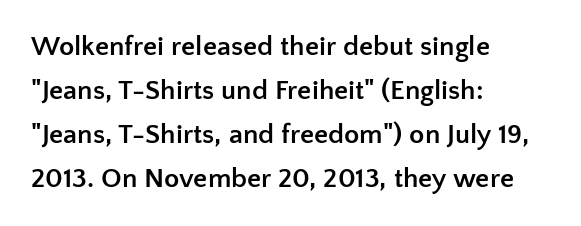
{"serif": "no", "italic": "no", "bold": "yes", "weight": "semibold", "width": "normal", "stroke_contrast": "low", "x_height": "medium", "monospaced": "no", "underline": "no", "align": "left", "line_spacing": "normal", "line_spacing_ratio": 1.57, "letter_spacing": "normal", "letter_spacing_em": 0.0, "glyph_px": 28}
